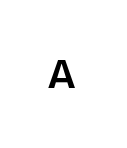
The image shows 43 px sans-serif type, upright; set normal letter spacing, not underlined; low stroke contrast and a large x-height.
